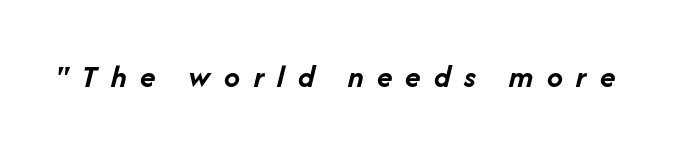
{"italic": "yes", "lean": "right", "slant_degrees": 14, "bold": "yes", "weight": "semibold", "width": "normal", "stroke_contrast": "low", "x_height": "medium", "monospaced": "no", "underline": "no", "letter_spacing": "wide", "letter_spacing_em": 0.42, "glyph_px": 32}
